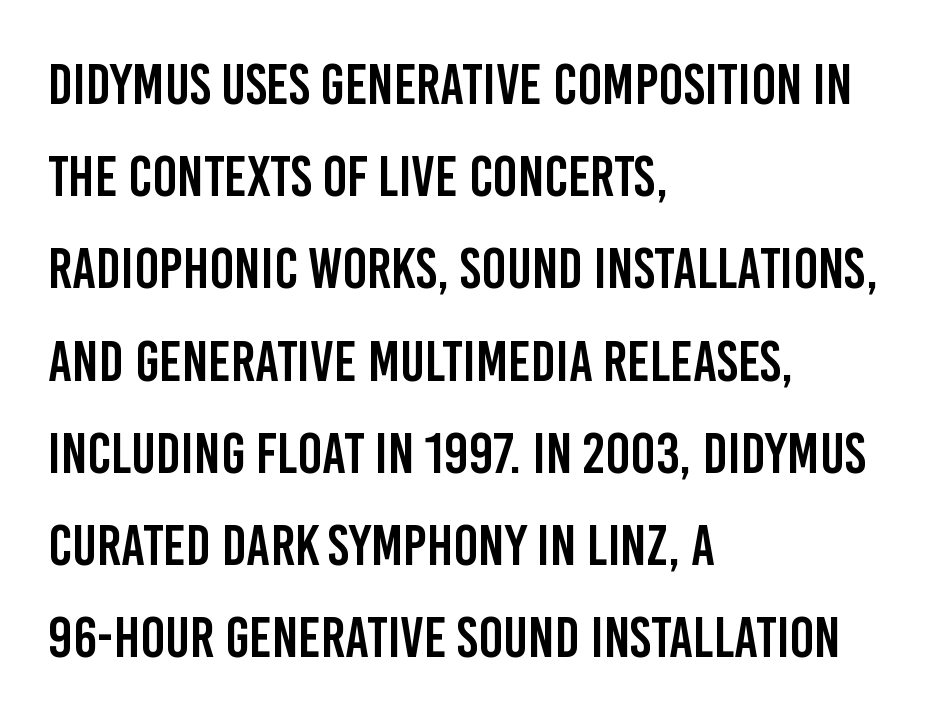
Q: Is the text italic (slanted)? A: No, it is upright.
Q: Is the typeface a serif or a sans-serif typeface? A: Sans-serif.
Q: Is the text underlined? A: No.
Q: How is the paragraph aligned? A: Left-aligned.
Q: Is the spacing between letters normal or unusually wide? A: Normal.
Q: Is the spacing between lines tight, normal or loose? A: Normal.
Q: Width (condensed, normal, or wide)? A: Condensed.
Q: Stroke contrast? A: Low.
Q: x-height? A: Large.
Q: Monospaced? A: No.
